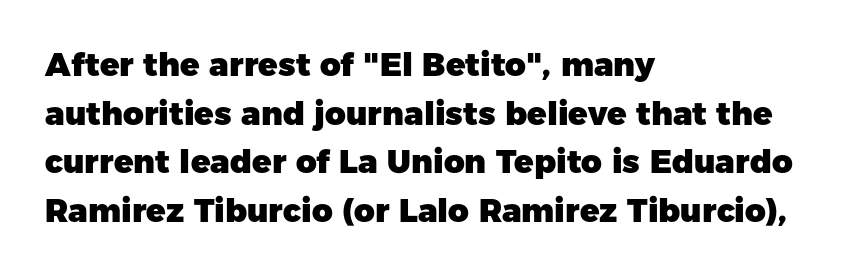
The image shows 32 px heavy sans-serif type, upright; set left-aligned, normal line spacing (1.52x), normal letter spacing, not underlined; low stroke contrast and a medium x-height.
